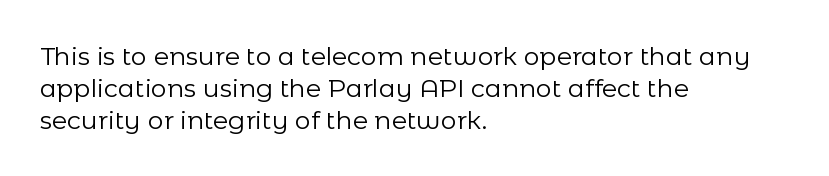
Glance below the letters and you will spot only blank space. The weight tops out at a normal text grade. Teacher's note: observe the even left margin — that is flush-left alignment. Interline gaps are of average width in this sample. In terms of posture, this sample is upright.
